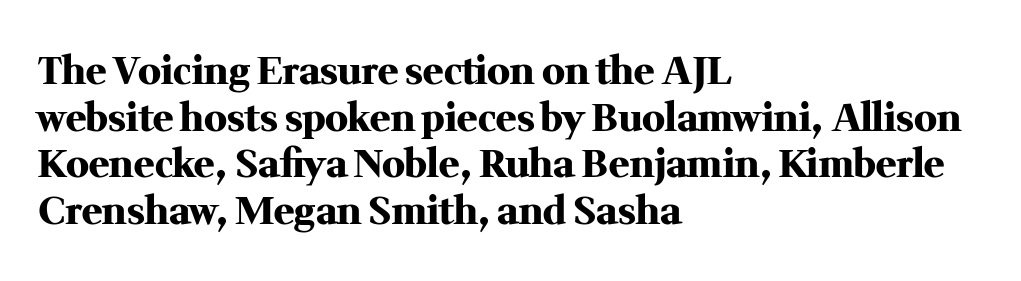
Q: Is the text bold? A: Yes.
Q: Is the text italic (slanted)? A: No, it is upright.
Q: Is the typeface a serif or a sans-serif typeface? A: Serif.
Q: Is the text underlined? A: No.
Q: How is the paragraph aligned? A: Left-aligned.
Q: Is the spacing between letters normal or unusually wide? A: Normal.
Q: Width (condensed, normal, or wide)? A: Normal.
Q: Stroke contrast? A: Medium.
Q: x-height? A: Medium.
Q: Monospaced? A: No.
